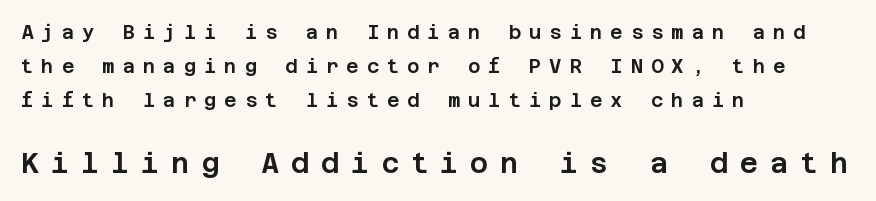
The image shows 28 px sans-serif type, upright; set left-aligned, line spacing 1.8x, unusually wide letter spacing (+0.42 em), not underlined; the second (bottom) block is 1.47x larger; low stroke contrast and a large x-height.
